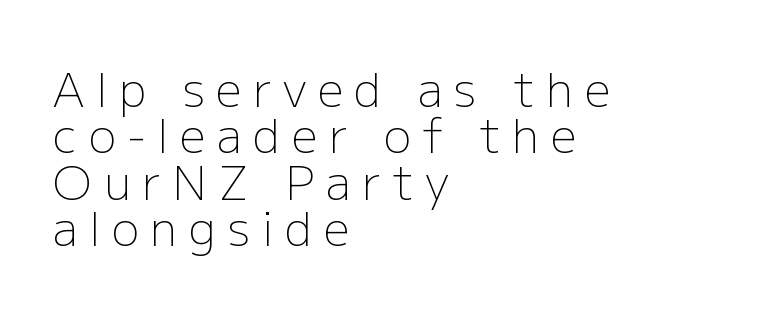
This is sans-serif lettering, the kind often seen on screens and signage. Type without underlining. Does extra space separate the letters? Yes, quite a lot of it. Character widths vary here, with narrow letters taking less room than wide ones.
